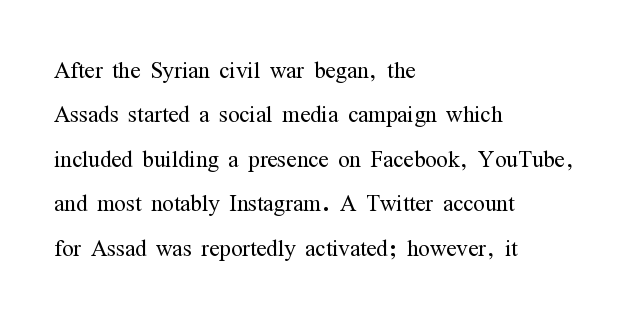
Descender tails drop into unmarked territory. Each word holds together tightly as a unit, with standard inter-letter gaps. Character widths vary here, with narrow letters taking less room than wide ones. Are there feet on the stems? There are — it's a serif.
